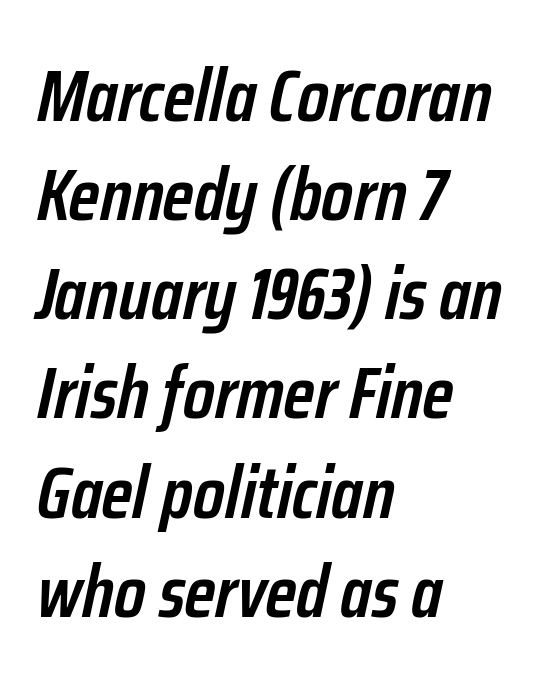
Rows of type keep a routine distance in the vertical direction. Here the designer chose a conventional face with non-uniform glyph widths. This is oblique type, the kind used for emphasis or titles. The area under the type is left untouched.
